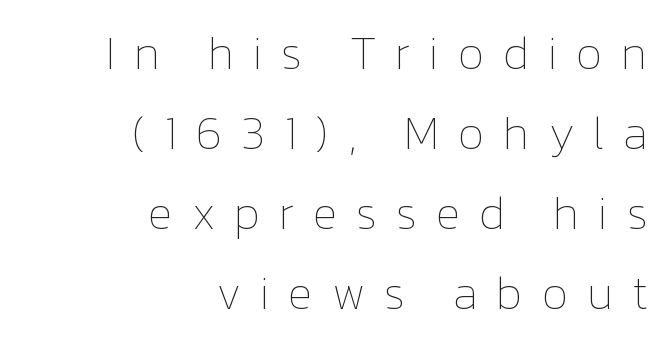
The image shows 47 px thin type, upright; set right-aligned, normal line spacing (1.7x), unusually wide letter spacing (+0.39 em), not underlined; low stroke contrast and a medium x-height.
